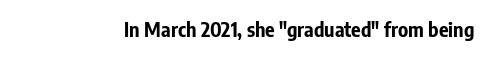
The image shows 20 px bold type, upright; set normal letter spacing, not underlined.
